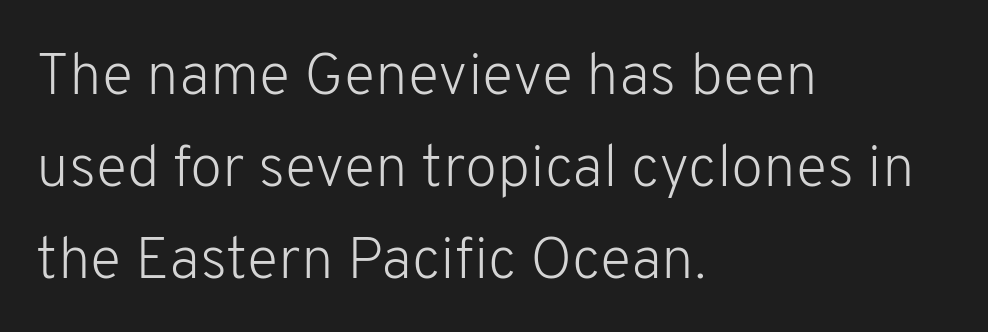
Q: Is the text bold? A: No.
Q: Is the text italic (slanted)? A: No, it is upright.
Q: Is the typeface a serif or a sans-serif typeface? A: Sans-serif.
Q: Is the text underlined? A: No.
Q: How is the paragraph aligned? A: Left-aligned.
Q: Is the spacing between letters normal or unusually wide? A: Normal.
Q: Is the spacing between lines tight, normal or loose? A: Normal.
Q: Width (condensed, normal, or wide)? A: Normal.
Q: Stroke contrast? A: Low.
Q: x-height? A: Medium.
Q: Monospaced? A: No.
